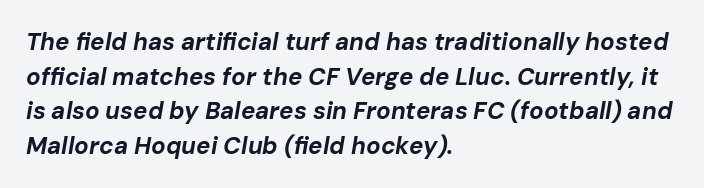
Q: Is the text bold? A: Yes.
Q: Is the text italic (slanted)? A: Yes, it leans right by about 10 degrees.
Q: Is the text underlined? A: No.
Q: How is the paragraph aligned? A: Left-aligned.
Q: Is the spacing between letters normal or unusually wide? A: Normal.
Q: Is the spacing between lines tight, normal or loose? A: Normal.
